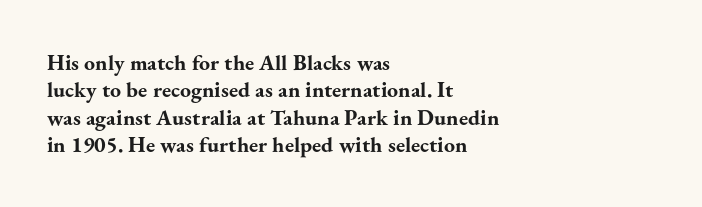
{"italic": "no", "bold": "yes", "underline": "no", "align": "left", "line_spacing": "normal", "line_spacing_ratio": 1.25, "letter_spacing": "normal", "letter_spacing_em": 0.0, "glyph_px": 22}
